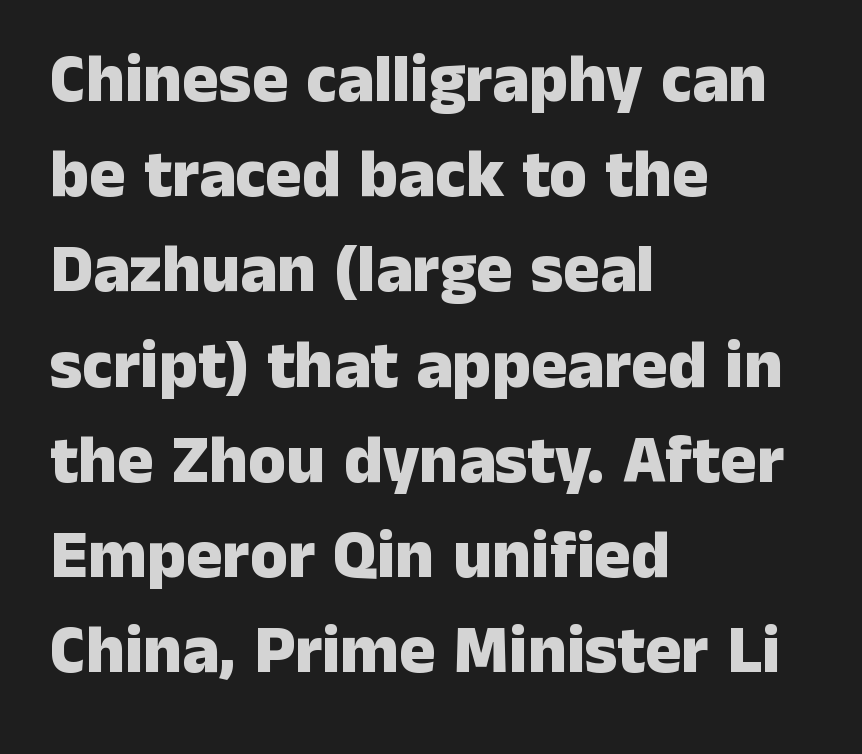
Q: Is the text bold? A: Yes.
Q: Is the text italic (slanted)? A: No, it is upright.
Q: Is the typeface a serif or a sans-serif typeface? A: Sans-serif.
Q: Is the text underlined? A: No.
Q: How is the paragraph aligned? A: Left-aligned.
Q: Is the spacing between letters normal or unusually wide? A: Normal.
Q: Is the spacing between lines tight, normal or loose? A: Normal.
Q: Width (condensed, normal, or wide)? A: Normal.
Q: Stroke contrast? A: Low.
Q: x-height? A: Medium.
Q: Monospaced? A: No.
